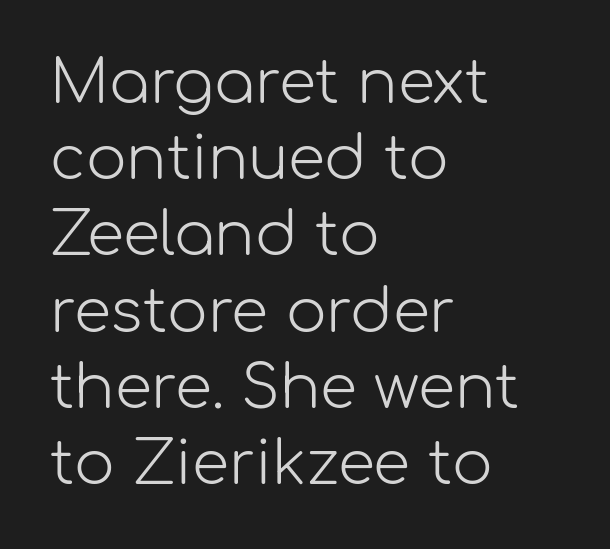
{"serif": "no", "italic": "no", "bold": "no", "weight": "light", "width": "normal", "stroke_contrast": "low", "x_height": "medium", "monospaced": "no", "underline": "no", "align": "left", "line_spacing": "normal", "line_spacing_ratio": 1.27, "letter_spacing": "normal", "letter_spacing_em": 0.0, "glyph_px": 60}
